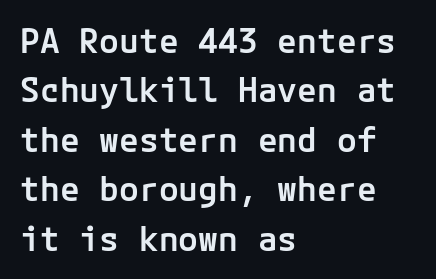
The image shows 33 px semibold sans-serif type, upright; set left-aligned, normal line spacing (1.5x), normal letter spacing, not underlined; low stroke contrast and a medium x-height.
